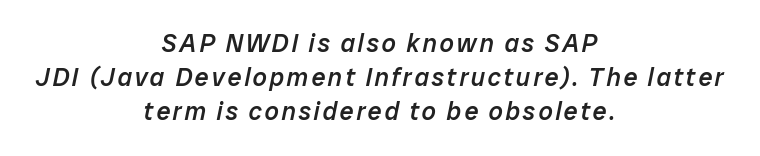
Q: Is the text bold? A: Semi-bold.
Q: Is the text italic (slanted)? A: Yes, it leans right by about 12 degrees.
Q: Is the text underlined? A: No.
Q: How is the paragraph aligned? A: Centered.
Q: Is the spacing between lines tight, normal or loose? A: Normal.
